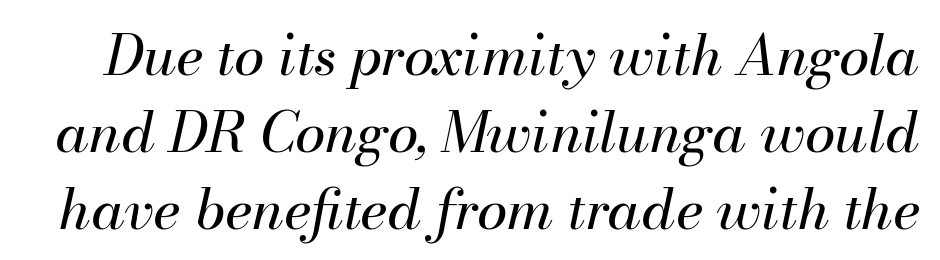
Q: Is the text bold? A: No.
Q: Is the text italic (slanted)? A: Yes, it leans right by about 13 degrees.
Q: Is the text underlined? A: No.
Q: Is the spacing between letters normal or unusually wide? A: Normal.
Q: Is the spacing between lines tight, normal or loose? A: Normal.
Q: Width (condensed, normal, or wide)? A: Normal.
Q: Stroke contrast? A: Medium.
Q: x-height? A: Small.
Q: Monospaced? A: No.
